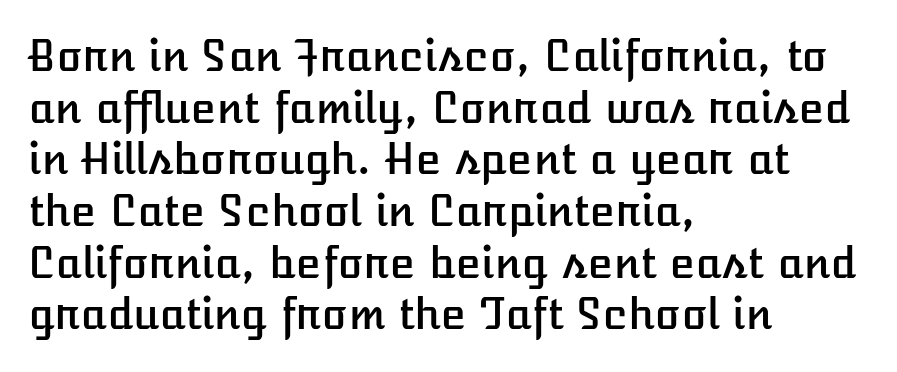
Q: Is the text italic (slanted)? A: No, it is upright.
Q: Is the text underlined? A: No.
Q: How is the paragraph aligned? A: Left-aligned.
Q: Is the spacing between letters normal or unusually wide? A: Normal.
Q: Width (condensed, normal, or wide)? A: Normal.
Q: Stroke contrast? A: Low.
Q: x-height? A: Medium.
Q: Monospaced? A: No.
